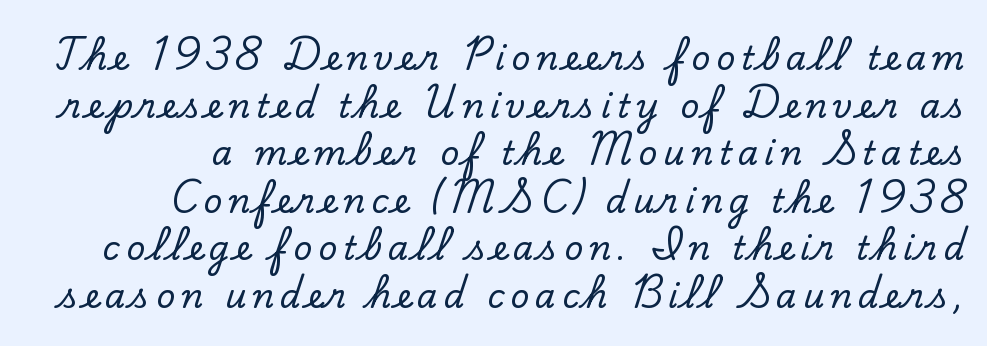
Beneath every word, the page is bare. Visually the block forms a straight wall on the right and a jagged coastline on the left. This rendering employs a face with finishing strokes, i.e., a serif. In terms of leading, this rendering sits right in the middle. Is this a fixed-width face? No — the glyphs have proportional, varying widths.
